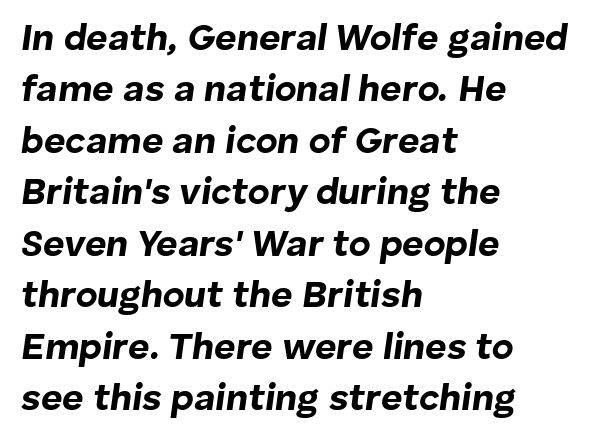
Q: Is the text bold? A: Yes.
Q: Is the text italic (slanted)? A: Yes, it leans right by about 8 degrees.
Q: Is the text underlined? A: No.
Q: How is the paragraph aligned? A: Left-aligned.
Q: Is the spacing between letters normal or unusually wide? A: Normal.
Q: Is the spacing between lines tight, normal or loose? A: Normal.
Q: Width (condensed, normal, or wide)? A: Normal.
Q: Stroke contrast? A: Low.
Q: x-height? A: Medium.
Q: Monospaced? A: No.
